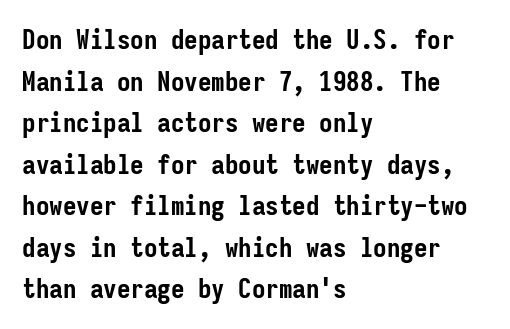
Q: Is the text bold? A: Yes.
Q: Is the text italic (slanted)? A: No, it is upright.
Q: Is the text underlined? A: No.
Q: How is the paragraph aligned? A: Left-aligned.
Q: Is the spacing between letters normal or unusually wide? A: Normal.
Q: Is the spacing between lines tight, normal or loose? A: Normal.
